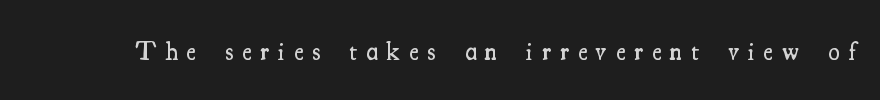
Q: Is the text bold? A: Semi-bold.
Q: Is the text italic (slanted)? A: No, it is upright.
Q: Is the text underlined? A: No.
Q: Is the spacing between letters normal or unusually wide? A: Unusually wide.
